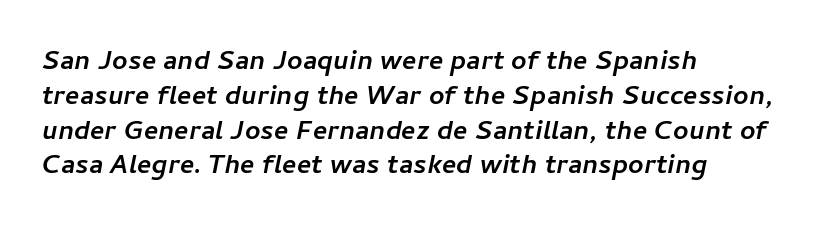
The image shows 27 px bold type, italic (leaning right); set left-aligned, normal line spacing (1.29x), normal letter spacing, not underlined.
